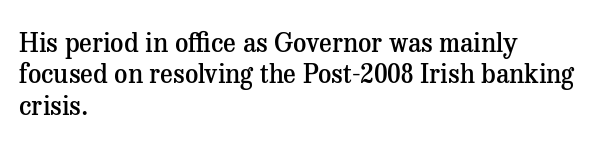
{"italic": "no", "bold": "semi", "underline": "no", "align": "left", "line_spacing_ratio": 1.21, "letter_spacing": "normal", "letter_spacing_em": 0.0, "glyph_px": 26}
